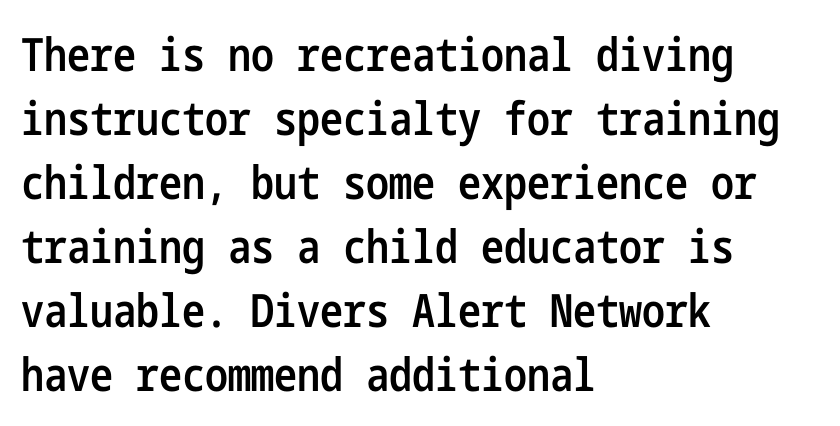
The image shows 46 px semibold, condensed sans-serif type, upright; set left-aligned, normal line spacing (1.39x), normal letter spacing, not underlined; low stroke contrast and a medium x-height.
